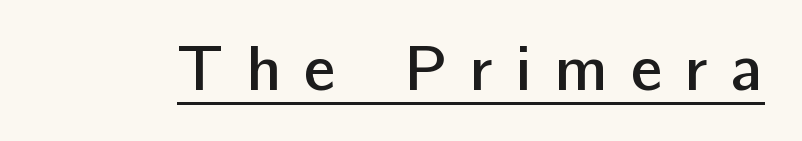
Q: Is the text bold? A: Semi-bold.
Q: Is the text italic (slanted)? A: No, it is upright.
Q: Is the typeface a serif or a sans-serif typeface? A: Sans-serif.
Q: Is the text underlined? A: Yes.
Q: Is the spacing between letters normal or unusually wide? A: Unusually wide.
Q: Width (condensed, normal, or wide)? A: Normal.
Q: Stroke contrast? A: Low.
Q: x-height? A: Medium.
Q: Monospaced? A: No.
